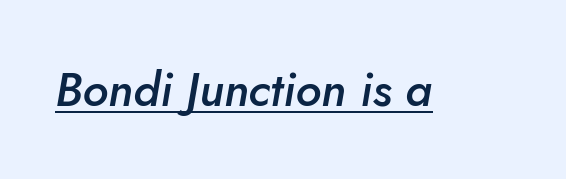
The image shows 47 px semibold type, italic (leaning right); set normal letter spacing, underlined; low stroke contrast and a small x-height.
